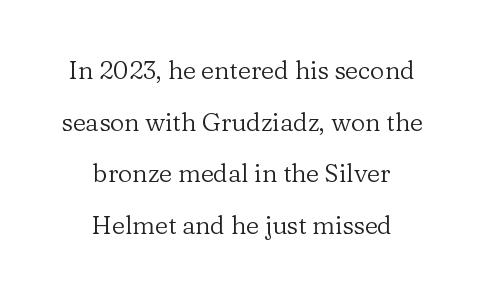
Interline gaps are noticeably wide in this sample. The rag falls on both sides of this text block equally. This is not heavy type; no bold has been used. This rendering features lettering with no underline.
